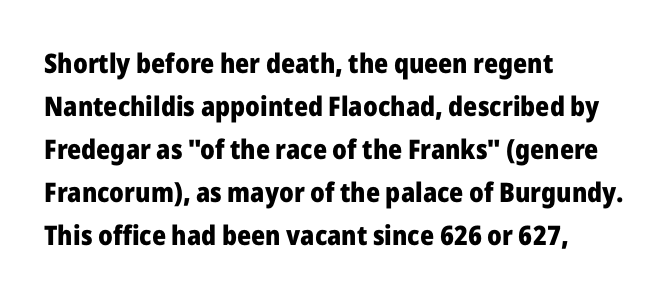
The image shows 27 px bold type, upright; set left-aligned, normal line spacing (1.59x), normal letter spacing, not underlined.
